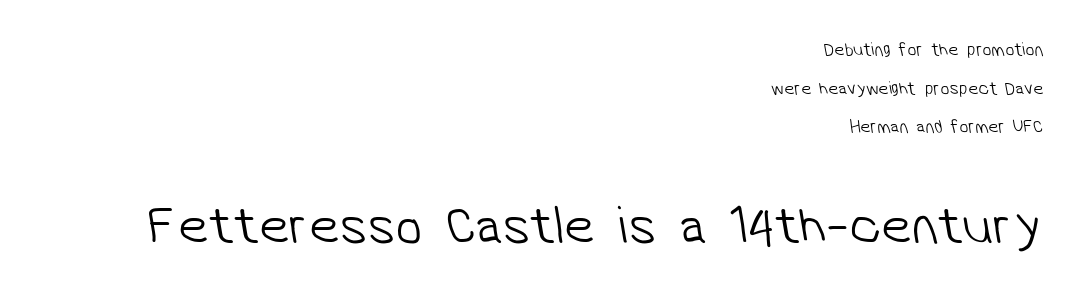
The leading is generous, giving the passage an open texture. Stems here are at most as thick as an everyday book face. Character widths vary here, with narrow letters taking less room than wide ones. The glyphs in this specimen are sans serif.
